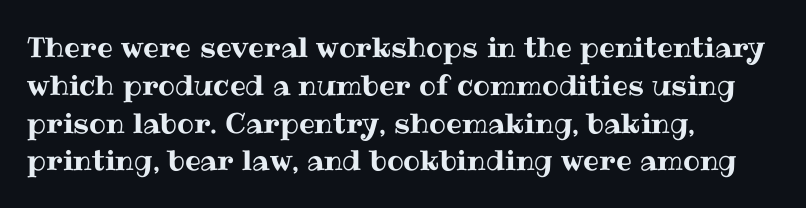
{"italic": "no", "width": "normal", "stroke_contrast": "medium", "x_height": "medium", "monospaced": "no", "underline": "no", "align": "left", "line_spacing": "normal", "line_spacing_ratio": 1.35, "letter_spacing": "normal", "letter_spacing_em": 0.0, "glyph_px": 28}
